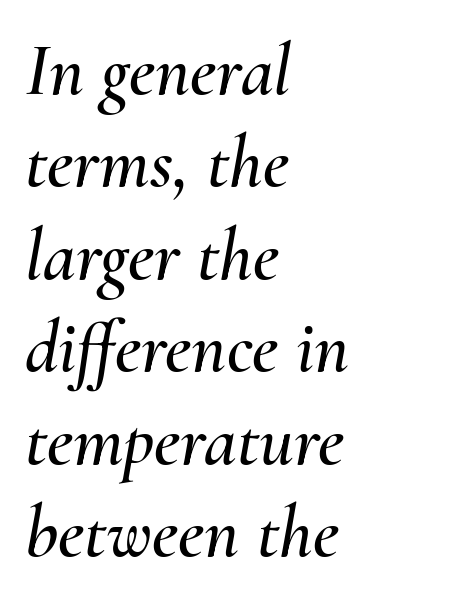
{"italic": "yes", "lean": "right", "slant_degrees": 10, "width": "normal", "stroke_contrast": "medium", "x_height": "small", "monospaced": "no", "underline": "no", "align": "left", "line_spacing": "normal", "line_spacing_ratio": 1.25, "letter_spacing": "normal", "letter_spacing_em": 0.0, "glyph_px": 74}
